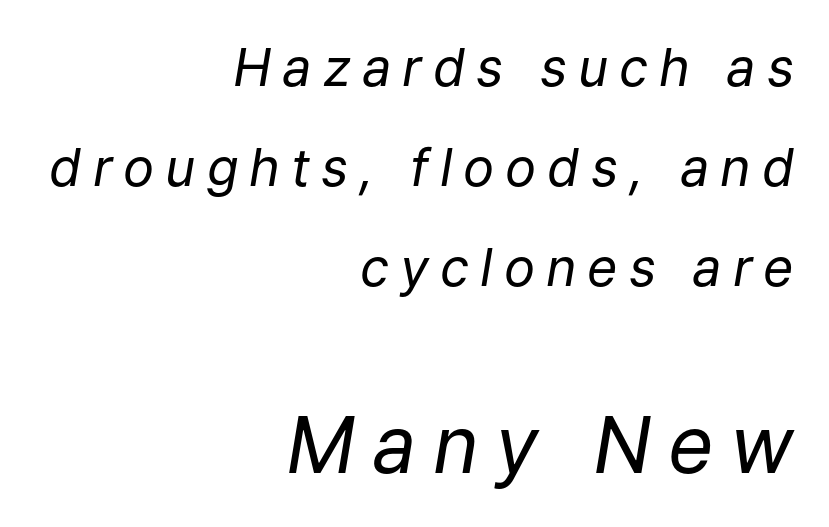
The image shows 78 px regular-weight type, italic (leaning right); set right-aligned, loose line spacing (1.92x), unusually wide letter spacing (+0.21 em), not underlined; the second (bottom) block is 1.5x larger; low stroke contrast and a medium x-height.
